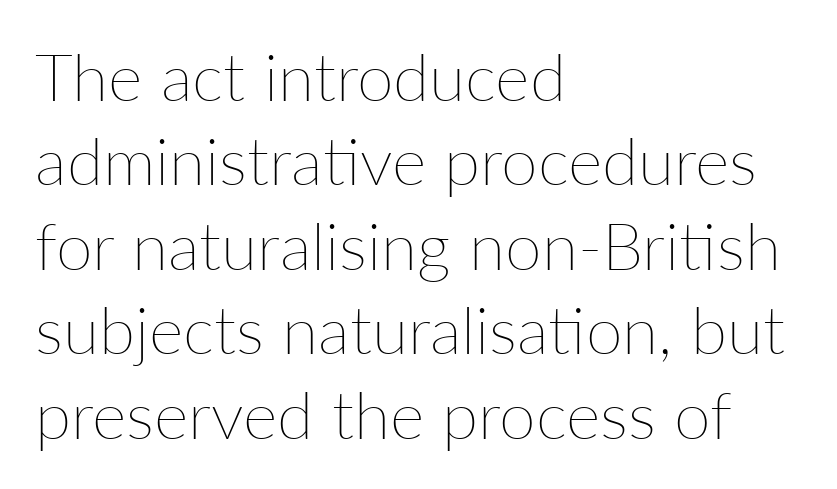
The image shows 66 px thin type, upright; set left-aligned, normal line spacing (1.28x), normal letter spacing, not underlined; low stroke contrast and a medium x-height.
